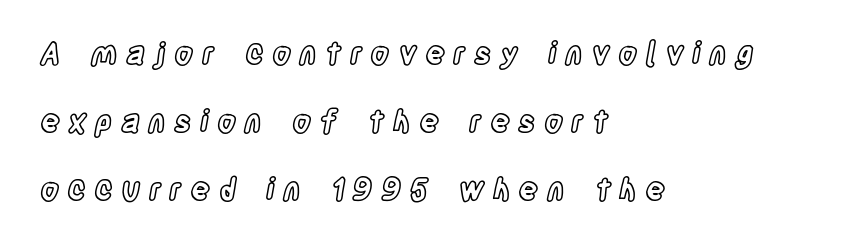
The image shows 30 px condensed type; set left-aligned, loose line spacing (2.26x), unusually wide letter spacing (+0.29 em), not underlined; a large x-height.
